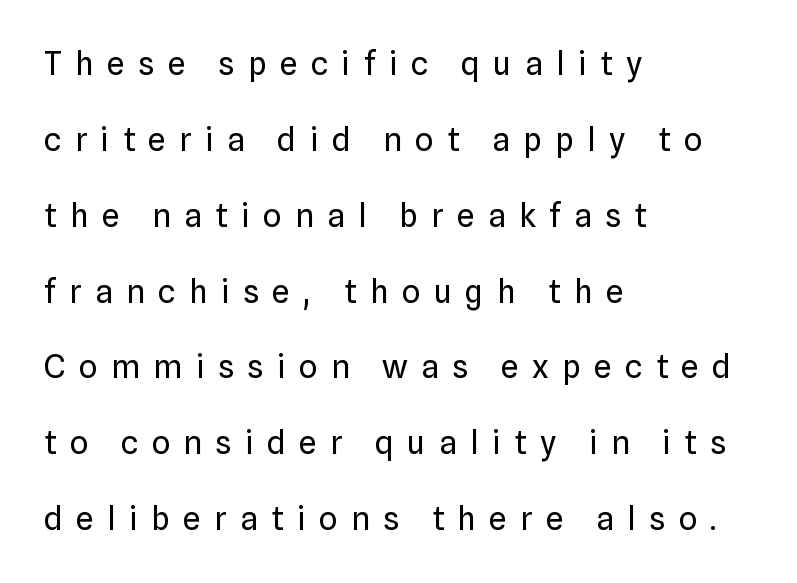
The image shows 32 px regular-weight sans-serif type, upright; set left-aligned, loose line spacing (2.37x), unusually wide letter spacing (+0.42 em), not underlined; low stroke contrast and a medium x-height.
